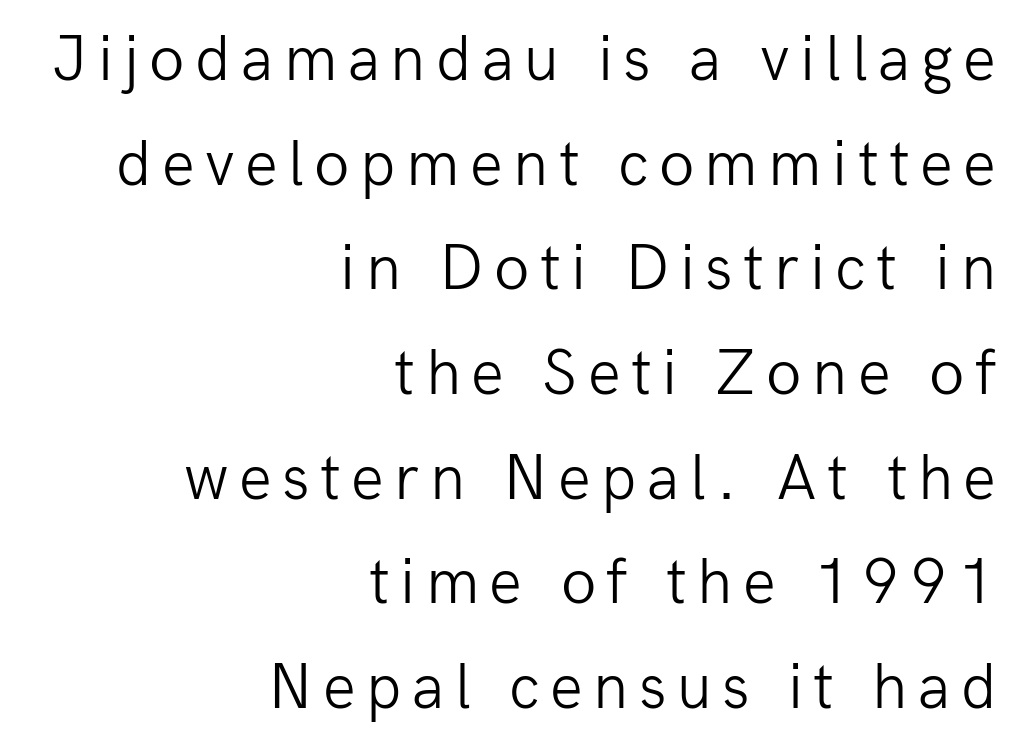
Unlike italic type, these characters show no tilt at all. Reading down the column, the eye jumps a familiar distance to each next line. Horizontally, the lines are justified to the trailing edge only. Looks like regular typesetting: each glyph gets only the width it needs. Just letters on the line, the space beneath them empty. Stroke terminals: plain, sans-serif.
